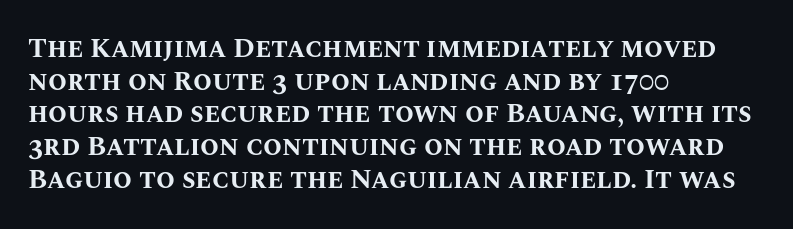
The image shows 27 px bold type, upright; set left-aligned, line spacing 1.21x, normal letter spacing, not underlined.
